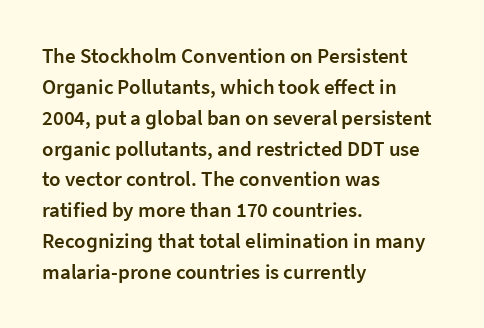
The lines are quadded left. No word sits above an underline. A typesetter would mark this as roman, not italic. Observe the ordinary spacing: letters are neighbours, not strangers.
